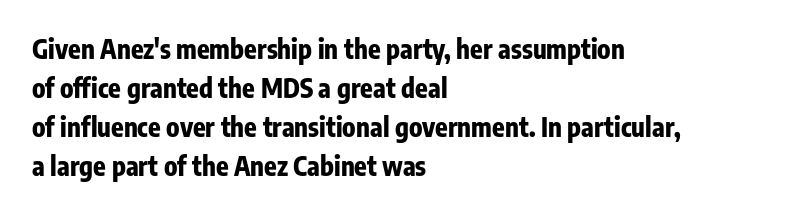
The image shows 26 px bold type, upright; set left-aligned, normal line spacing (1.5x), normal letter spacing, not underlined.
